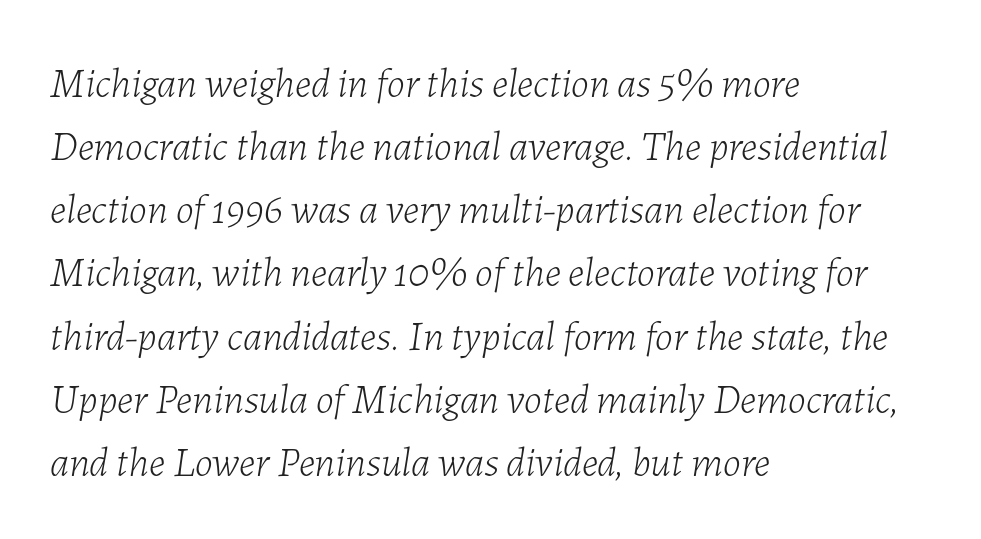
Q: Is the text bold? A: No.
Q: Is the text italic (slanted)? A: Yes, it leans right by about 7 degrees.
Q: Is the text underlined? A: No.
Q: How is the paragraph aligned? A: Left-aligned.
Q: Is the spacing between letters normal or unusually wide? A: Normal.
Q: Is the spacing between lines tight, normal or loose? A: Normal.
Q: Width (condensed, normal, or wide)? A: Normal.
Q: Stroke contrast? A: Low.
Q: x-height? A: Medium.
Q: Monospaced? A: No.
